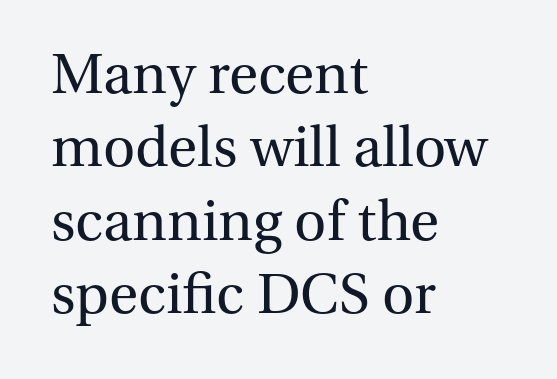
The image shows 56 px regular-weight serif type, upright; set left-aligned, normal line spacing (1.31x), normal letter spacing, not underlined; medium stroke contrast and a medium x-height.
